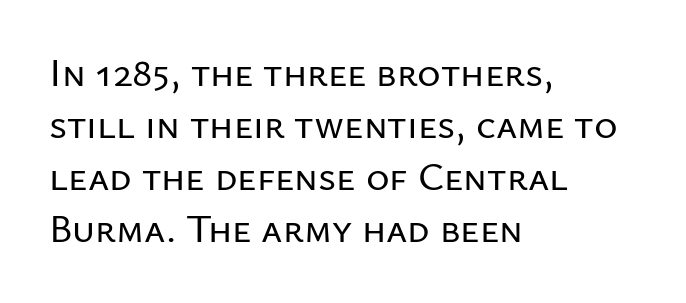
The image shows 40 px sans-serif type, upright; set left-aligned, normal line spacing (1.3x), normal letter spacing, not underlined; low stroke contrast and a medium x-height.
